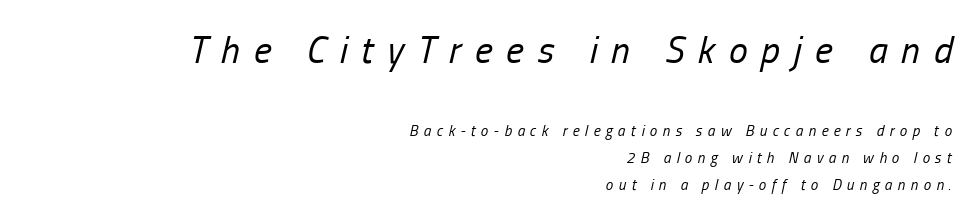
The image shows 38 px regular-weight, condensed type, italic (leaning right); set right-aligned, line spacing 1.82x, unusually wide letter spacing (+0.36 em), not underlined; the first (top) block is 2.53x larger; low stroke contrast and a medium x-height.
